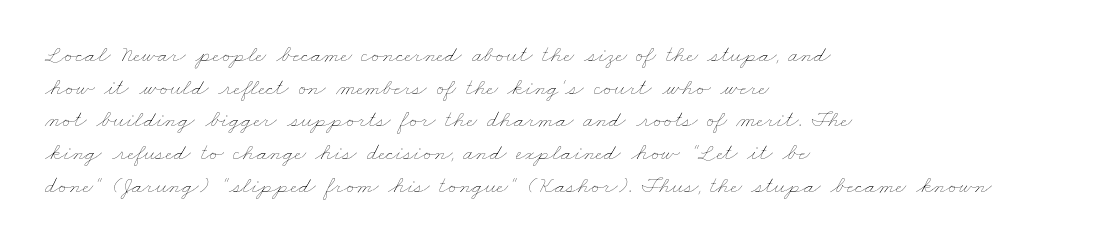
Q: Is the text bold? A: No.
Q: Is the text underlined? A: No.
Q: How is the paragraph aligned? A: Left-aligned.
Q: Is the spacing between letters normal or unusually wide? A: Normal.
Q: Is the spacing between lines tight, normal or loose? A: Normal.
